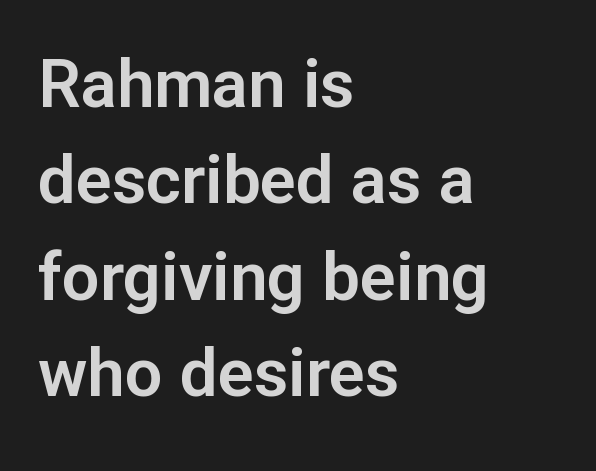
Horizontal bands of white between lines are of average thickness. The letters advance in unequal steps, a hallmark of proportional type. Between one letter and the next there's only the usual sliver of space. The setting favours the left margin, as ordinary paragraphs usually do.
